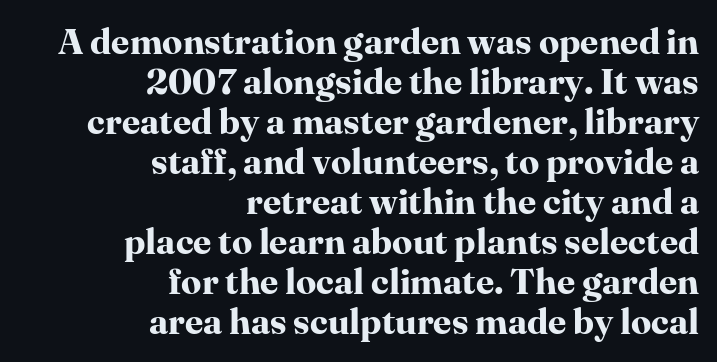
The image shows 36 px bold serif type, upright; set right-aligned, tight line spacing (1.11x), normal letter spacing, not underlined; high stroke contrast and a medium x-height.
